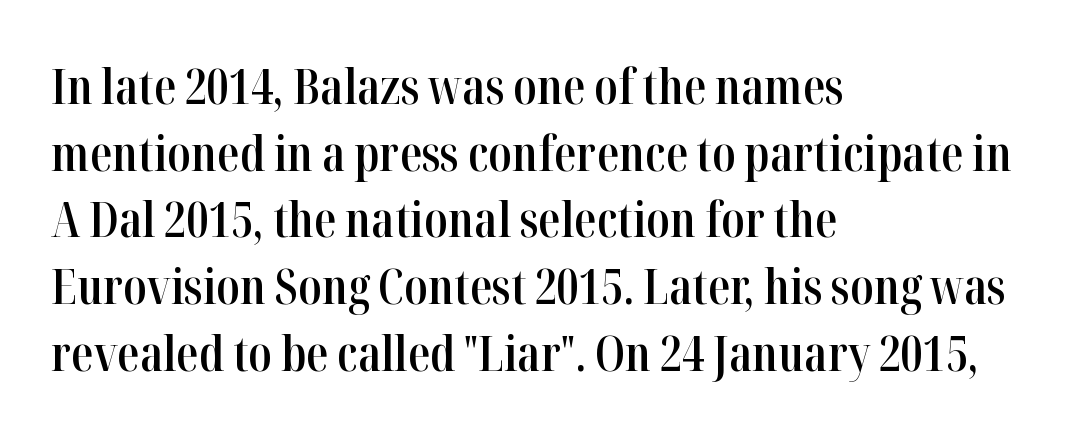
The image shows 49 px semibold, condensed serif type, upright; set left-aligned, normal line spacing (1.36x), normal letter spacing, not underlined; high stroke contrast and a medium x-height.
